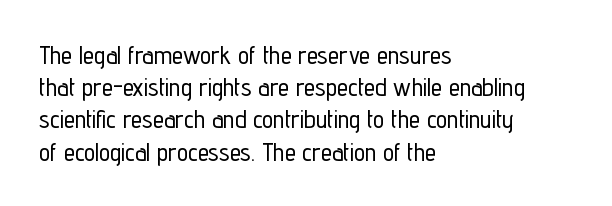
The image shows 25 px text type, upright; set left-aligned, normal line spacing (1.29x), normal letter spacing, not underlined.
